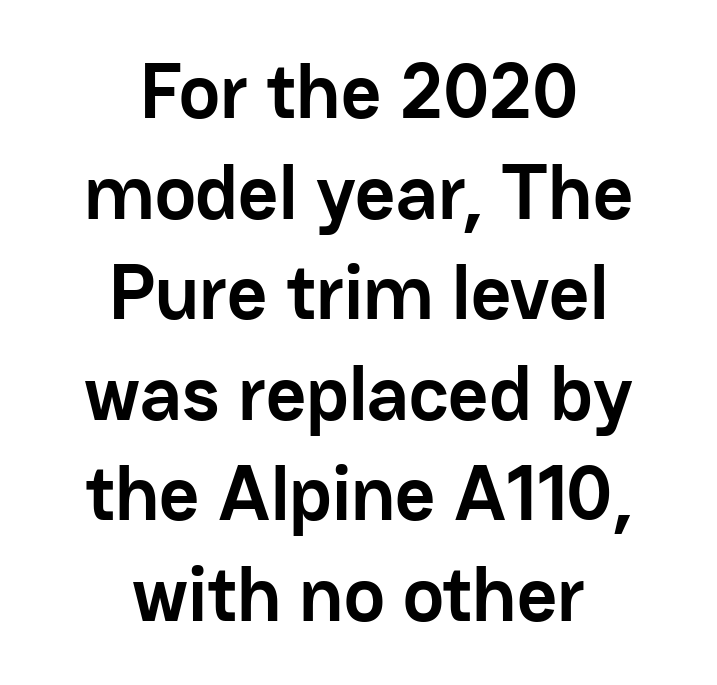
Beneath every word, the page is bare. The designer left line spacing at the default. Notice how the passage keeps no hard edge, just a central spine. Honestly, the letter spacing is just normal — you wouldn't notice it.
